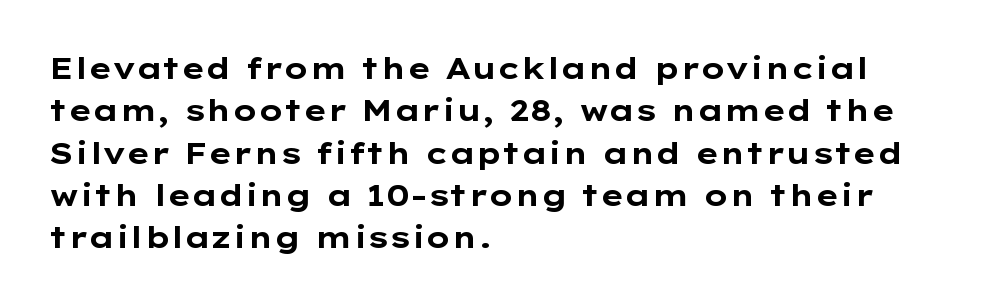
{"serif": "no", "italic": "no", "bold": "yes", "weight": "bold", "width": "wide", "stroke_contrast": "low", "x_height": "medium", "monospaced": "no", "underline": "no", "align": "left", "line_spacing": "normal", "line_spacing_ratio": 1.41, "letter_spacing": "normal", "letter_spacing_em": 0.0, "glyph_px": 30}
